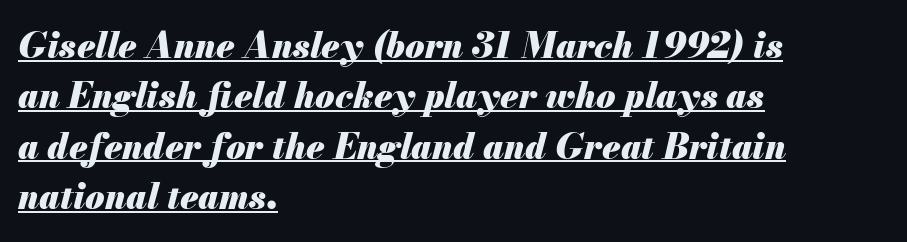
Heft: maximum for text — a bold. Inter-character spacing is left at the font's built-in metrics. Horizontal bands of white between lines are of average thickness. The face used here is proportionally spaced, like ordinary book or web type. One-word summary of the alignment: left. Honestly, the underline is the first thing you notice here.
